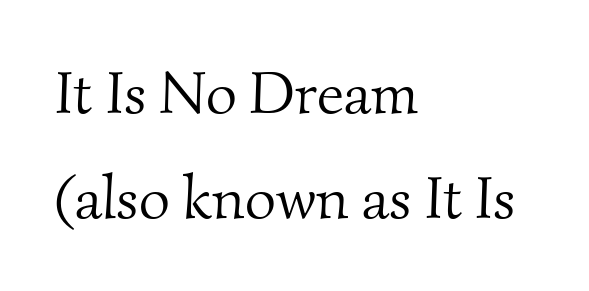
The image shows 60 px light serif type; set left-aligned, line spacing 1.75x, normal letter spacing, not underlined; medium stroke contrast and a small x-height.
